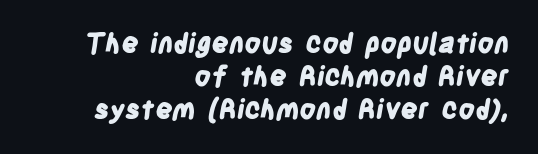
The paragraph has a hard right edge and a soft left edge. The glyphs have the mass of a bold cut. The string is rendered with underlining switched off. Between one letter and the next there's only the usual sliver of space.
